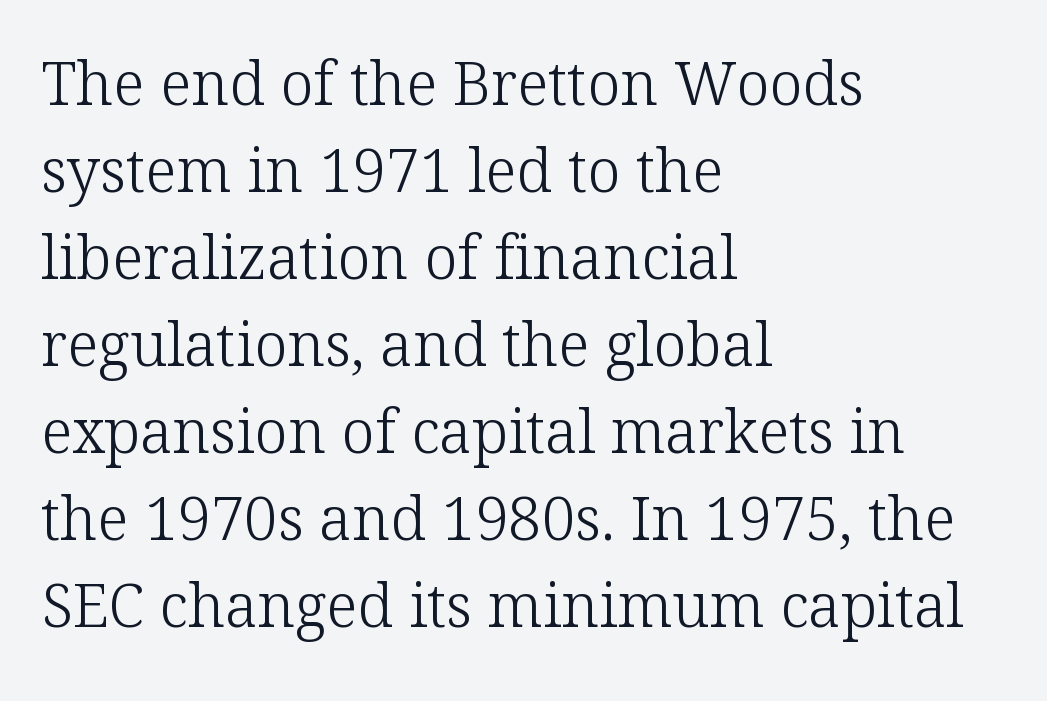
Rendered with straight, roman letterforms. The strip under each line holds only bare page. Is this a fixed-width face? No — the glyphs have proportional, varying widths. The tracking reads as untouched default to a designer's eye.
